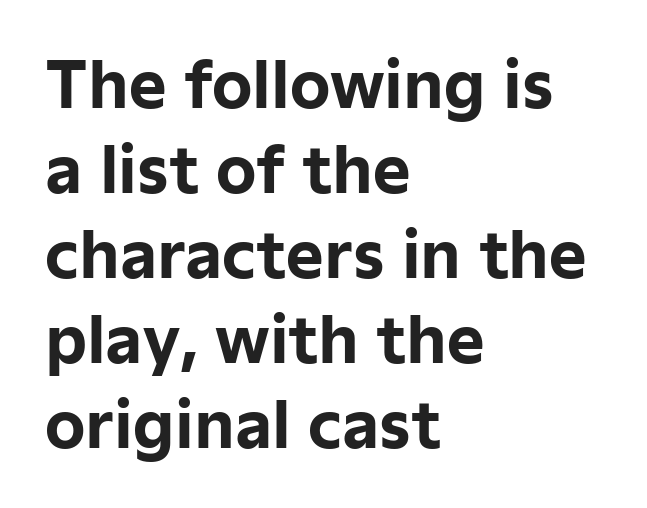
The image shows 64 px bold sans-serif type, upright; set left-aligned, normal line spacing (1.33x), normal letter spacing, not underlined; low stroke contrast and a medium x-height.
